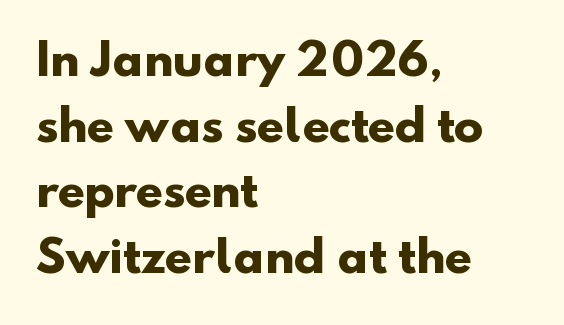
The image shows 44 px heavy sans-serif type; set left-aligned, normal line spacing (1.49x), normal letter spacing, not underlined; low stroke contrast and a small x-height.
